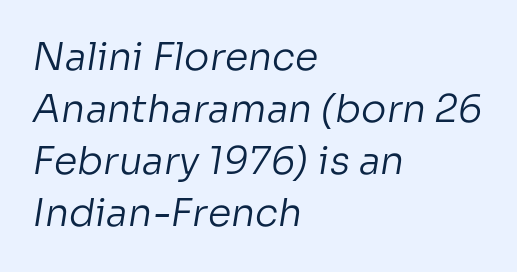
Q: Is the text bold? A: No.
Q: Is the typeface a serif or a sans-serif typeface? A: Sans-serif.
Q: Is the text underlined? A: No.
Q: How is the paragraph aligned? A: Left-aligned.
Q: Is the spacing between letters normal or unusually wide? A: Normal.
Q: Is the spacing between lines tight, normal or loose? A: Normal.
Q: Width (condensed, normal, or wide)? A: Normal.
Q: Stroke contrast? A: Low.
Q: x-height? A: Medium.
Q: Monospaced? A: No.
